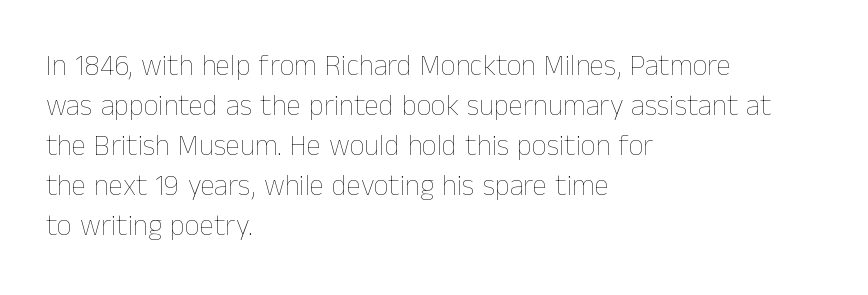
Q: Is the text bold? A: No.
Q: Is the text italic (slanted)? A: No, it is upright.
Q: Is the text underlined? A: No.
Q: How is the paragraph aligned? A: Left-aligned.
Q: Is the spacing between letters normal or unusually wide? A: Normal.
Q: Is the spacing between lines tight, normal or loose? A: Normal.
Q: Width (condensed, normal, or wide)? A: Normal.
Q: Stroke contrast? A: Low.
Q: x-height? A: Medium.
Q: Monospaced? A: No.
